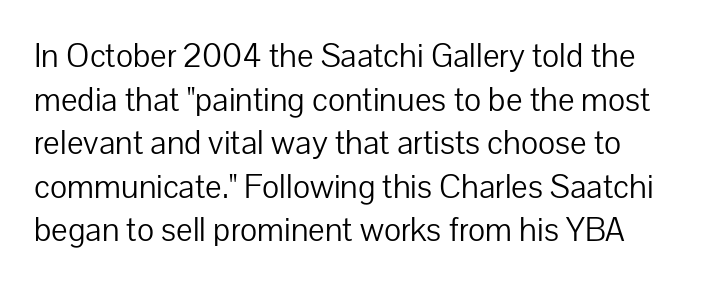
The image shows 33 px light sans-serif type, upright; set normal line spacing (1.32x), normal letter spacing, not underlined; low stroke contrast and a medium x-height.
